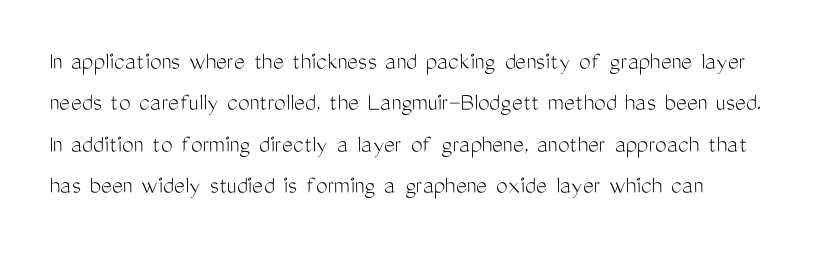
{"italic": "no", "bold": "no", "underline": "no", "line_spacing": "normal", "line_spacing_ratio": 1.59, "letter_spacing": "normal", "letter_spacing_em": 0.0, "glyph_px": 26}
